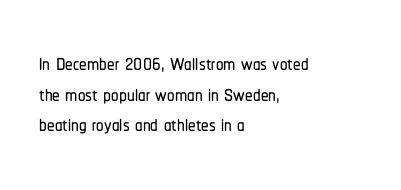
{"serif": "no", "italic": "no", "width": "condensed", "stroke_contrast": "low", "x_height": "medium", "monospaced": "no", "underline": "no", "align": "left", "line_spacing": "tight", "line_spacing_ratio": 1.02, "letter_spacing": "normal", "letter_spacing_em": 0.0, "glyph_px": 30}
